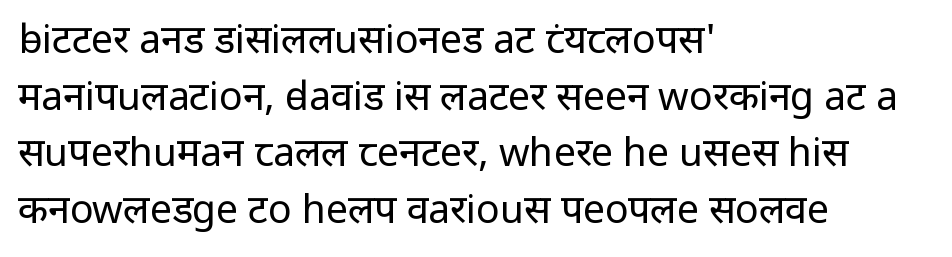
The image shows 39 px regular-weight sans-serif type, upright; set left-aligned, normal line spacing (1.45x), normal letter spacing, not underlined; low stroke contrast and a medium x-height.
